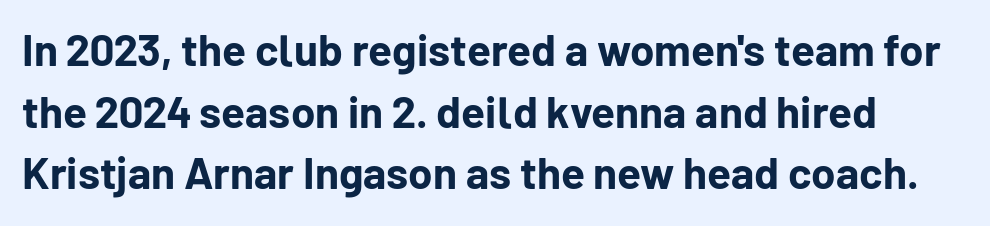
The image shows 44 px bold sans-serif type, upright; set normal line spacing (1.4x), normal letter spacing, not underlined; low stroke contrast and a medium x-height.
